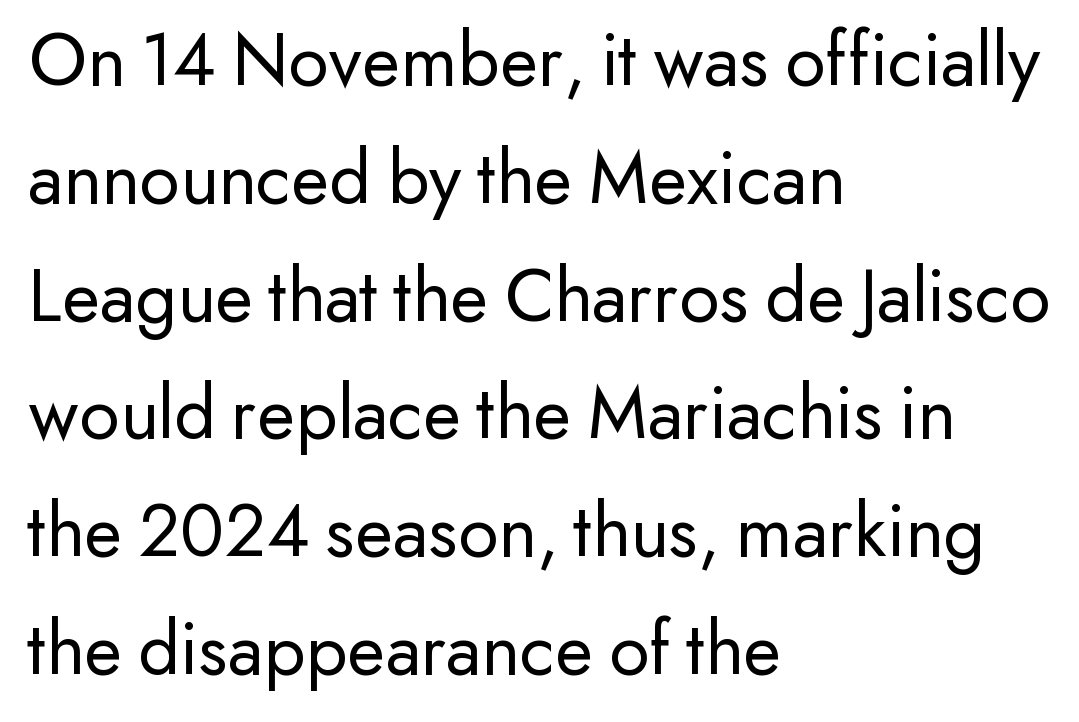
{"serif": "no", "italic": "no", "bold": "no", "weight": "regular", "width": "normal", "stroke_contrast": "low", "x_height": "small", "monospaced": "no", "underline": "no", "align": "left", "line_spacing": "normal", "line_spacing_ratio": 1.51, "letter_spacing": "normal", "letter_spacing_em": 0.0, "glyph_px": 78}
